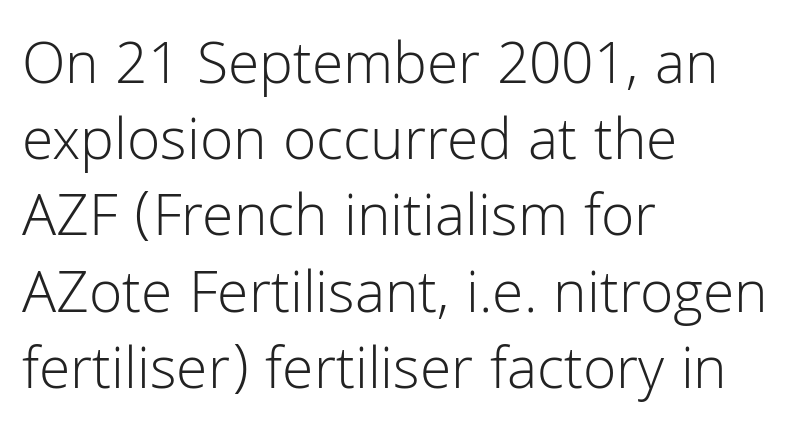
The image shows 61 px light sans-serif type, upright; set left-aligned, normal line spacing (1.25x), normal letter spacing, not underlined; low stroke contrast and a medium x-height.
